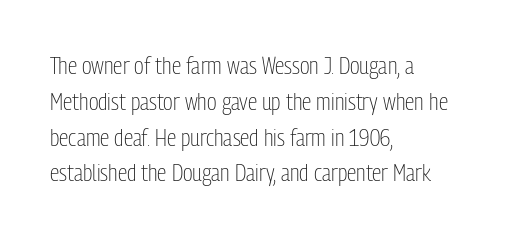
The image shows 24 px text type, upright; set left-aligned, normal line spacing (1.49x), normal letter spacing, not underlined.
